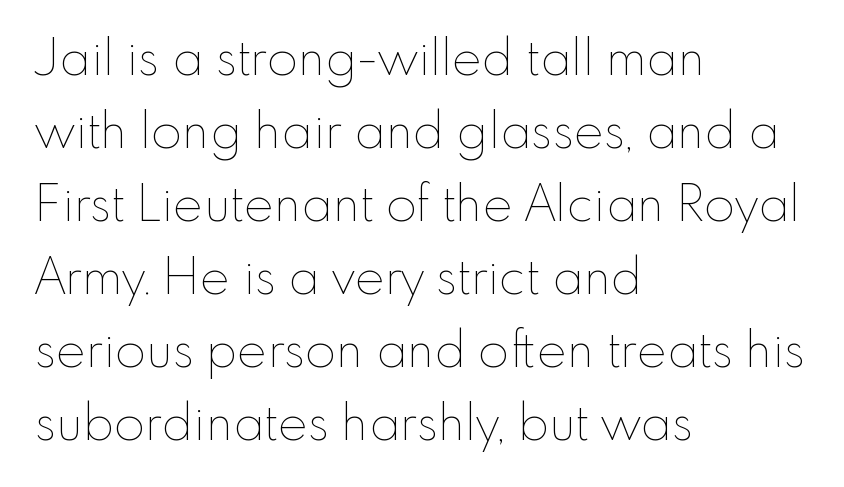
{"italic": "no", "bold": "no", "weight": "thin", "width": "normal", "stroke_contrast": "low", "x_height": "small", "monospaced": "no", "underline": "no", "align": "left", "line_spacing": "normal", "line_spacing_ratio": 1.46, "letter_spacing": "normal", "letter_spacing_em": 0.0, "glyph_px": 50}
